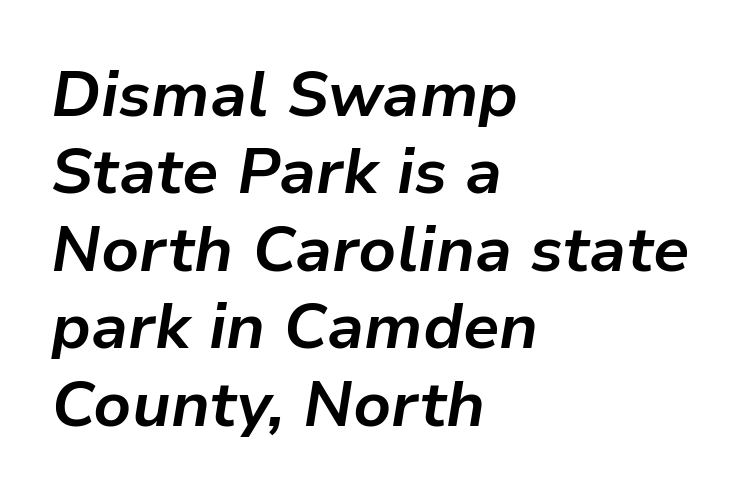
{"italic": "yes", "lean": "right", "slant_degrees": 9, "bold": "yes", "weight": "bold", "width": "normal", "stroke_contrast": "low", "x_height": "medium", "monospaced": "no", "underline": "no", "align": "left", "line_spacing_ratio": 1.21, "letter_spacing": "normal", "letter_spacing_em": 0.0, "glyph_px": 64}
